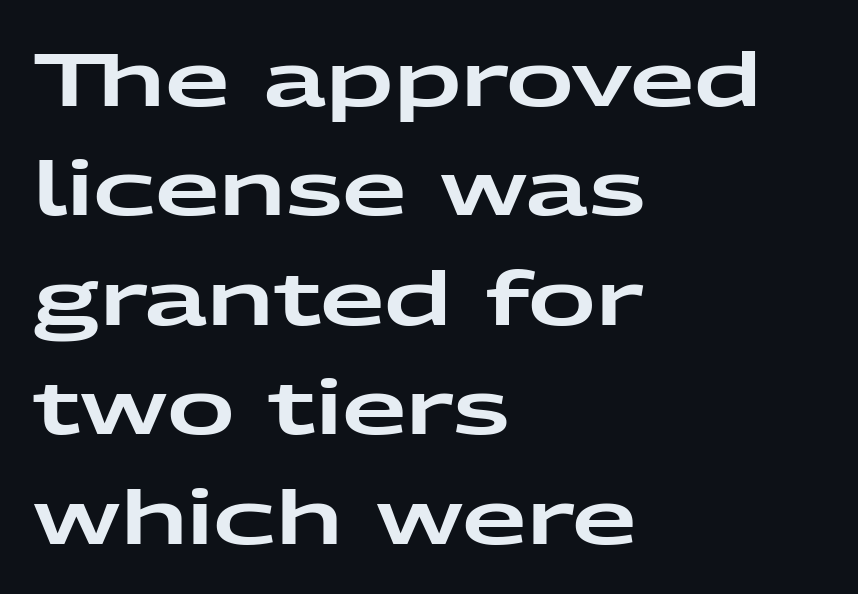
The image shows 75 px wide sans-serif type, upright; set left-aligned, normal line spacing (1.46x), normal letter spacing, not underlined; low stroke contrast and a medium x-height.
